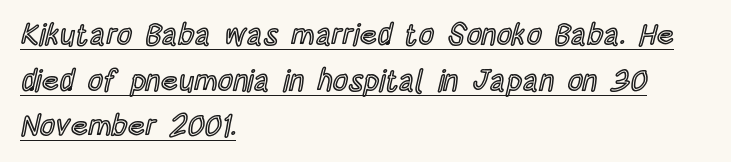
{"width": "condensed", "x_height": "large", "monospaced": "no", "underline": "yes", "align": "left", "line_spacing": "normal", "line_spacing_ratio": 1.52, "letter_spacing": "normal", "letter_spacing_em": 0.0, "glyph_px": 30}
